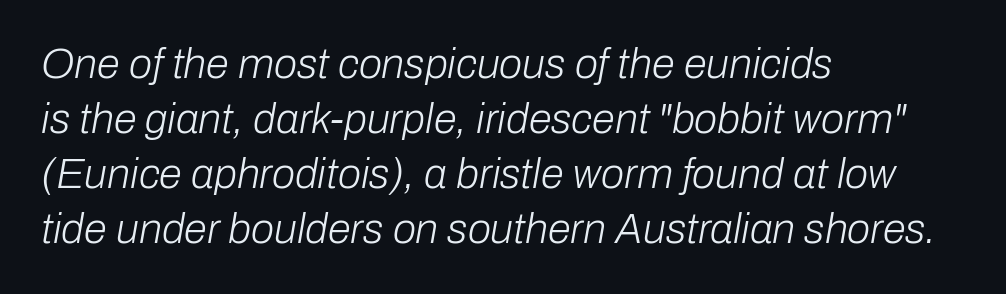
Q: Is the text bold? A: No.
Q: Is the text italic (slanted)? A: Yes, it leans right by about 10 degrees.
Q: Is the text underlined? A: No.
Q: How is the paragraph aligned? A: Left-aligned.
Q: Is the spacing between letters normal or unusually wide? A: Normal.
Q: Is the spacing between lines tight, normal or loose? A: Normal.
Q: Width (condensed, normal, or wide)? A: Normal.
Q: Stroke contrast? A: Low.
Q: x-height? A: Medium.
Q: Monospaced? A: No.
